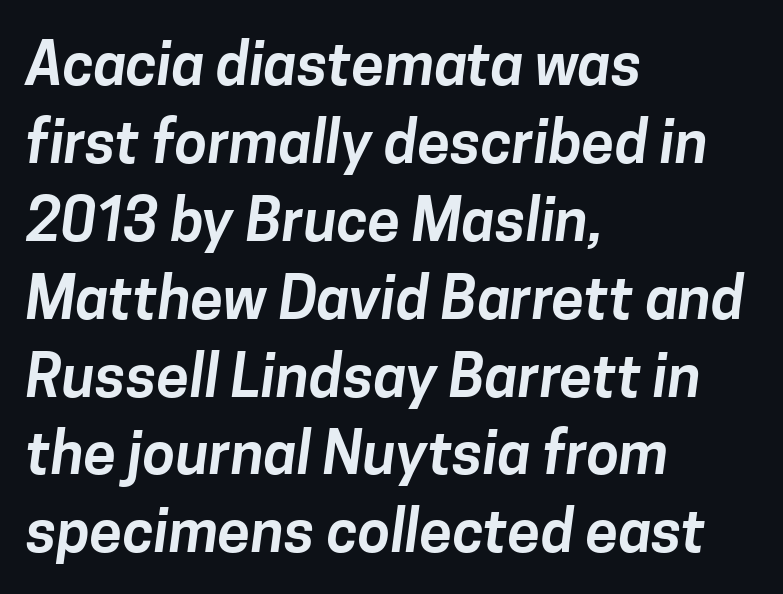
Horizontal alignment here is leftward, the default for most running prose. Unmarked baselines from the first word to the last. Proportional: the letters do not fall into vertical columns. Glyph-to-glyph distance matches everyday printed text.
